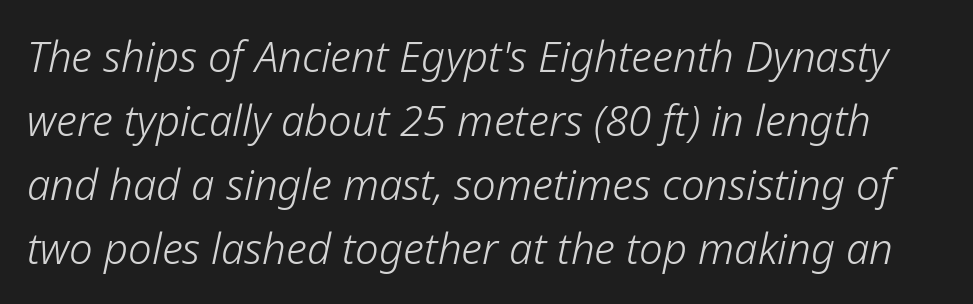
The image shows 42 px light type, italic (leaning right); set normal line spacing (1.52x), normal letter spacing, not underlined; low stroke contrast and a medium x-height.
